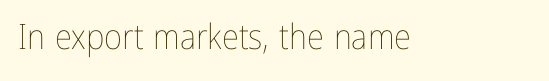
The image shows 35 px thin, condensed type, upright; set normal letter spacing, not underlined; low stroke contrast and a medium x-height.
